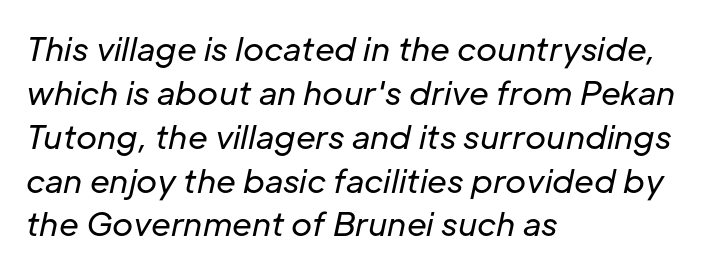
The image shows 32 px regular-weight type, italic (leaning right); set left-aligned, normal line spacing (1.37x), normal letter spacing, not underlined; low stroke contrast and a medium x-height.
